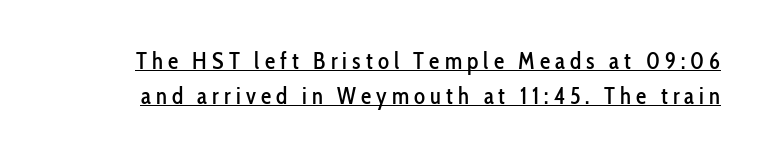
Each new line begins a customary step beneath the previous one. Designer's note — italics off, roman on. You could only call the tracking loose — the letters float apart. The rendered words wear a rule along their underside.
